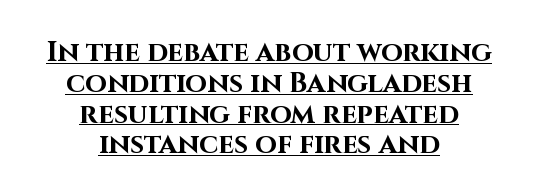
The image shows 28 px bold sans-serif type, upright; set centered, tight line spacing (1.1x), normal letter spacing, underlined; high stroke contrast and a large x-height.
